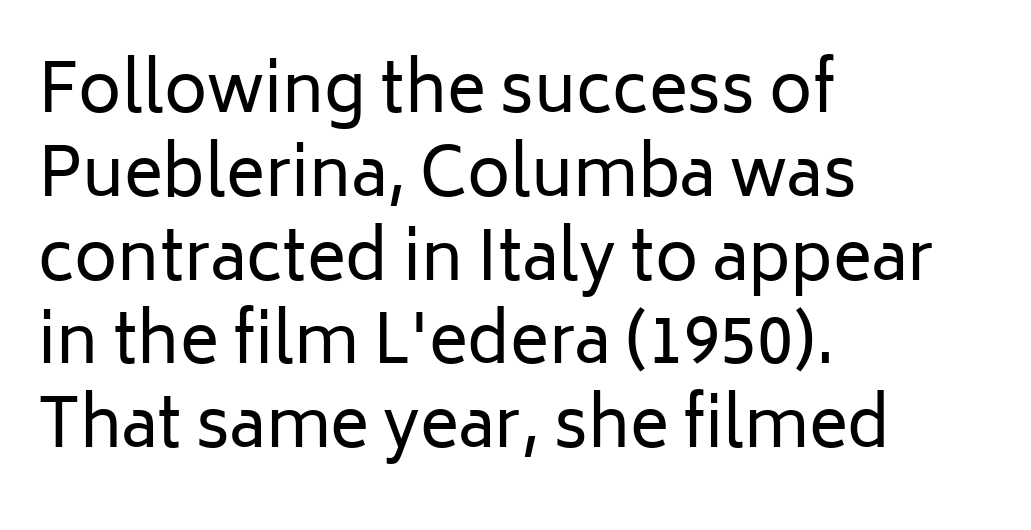
The image shows 66 px regular-weight sans-serif type, upright; set left-aligned, normal line spacing (1.27x), normal letter spacing, not underlined; low stroke contrast and a medium x-height.
